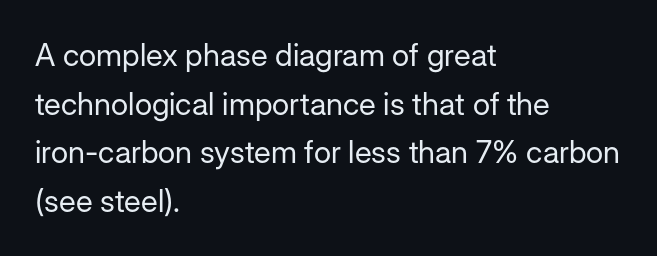
Q: Is the text bold? A: No.
Q: Is the text italic (slanted)? A: No, it is upright.
Q: Is the typeface a serif or a sans-serif typeface? A: Sans-serif.
Q: Is the text underlined? A: No.
Q: How is the paragraph aligned? A: Left-aligned.
Q: Is the spacing between letters normal or unusually wide? A: Normal.
Q: Is the spacing between lines tight, normal or loose? A: Normal.
Q: Width (condensed, normal, or wide)? A: Normal.
Q: Stroke contrast? A: Low.
Q: x-height? A: Medium.
Q: Monospaced? A: No.
